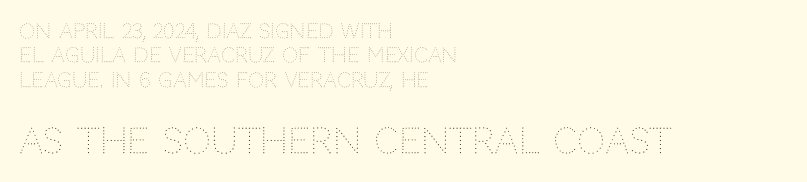
Q: Is the text bold? A: No.
Q: Is the text italic (slanted)? A: No, it is upright.
Q: Is the text underlined? A: No.
Q: How is the paragraph aligned? A: Left-aligned.
Q: Is the spacing between letters normal or unusually wide? A: Normal.
Q: Which block of text is set in a larger size, the first (top) or the second (bottom)? A: The second (bottom) one.
Q: Width (condensed, normal, or wide)? A: Normal.
Q: Stroke contrast? A: Medium.
Q: x-height? A: Large.
Q: Monospaced? A: No.
